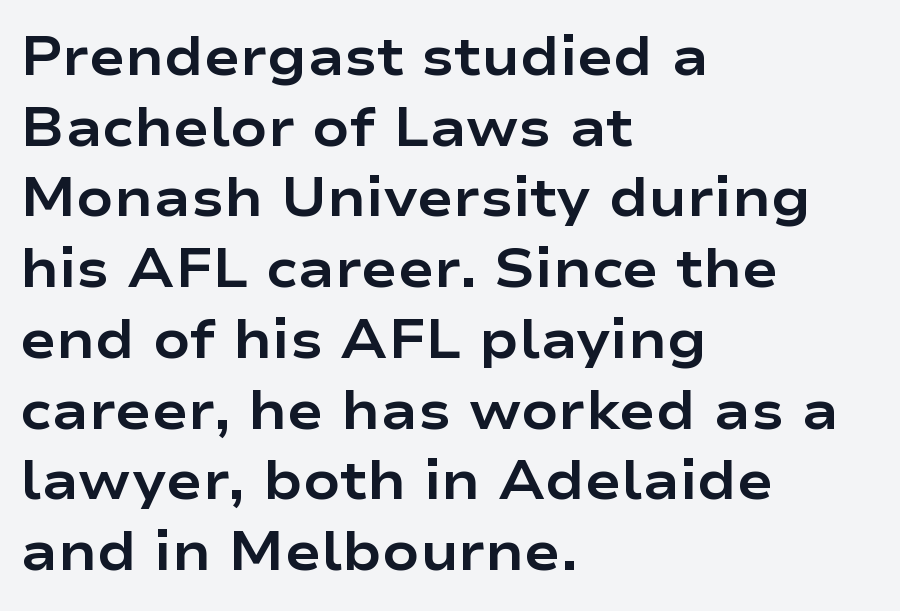
The image shows 54 px bold, wide sans-serif type, upright; set left-aligned, normal line spacing (1.31x), normal letter spacing, not underlined; low stroke contrast and a medium x-height.
